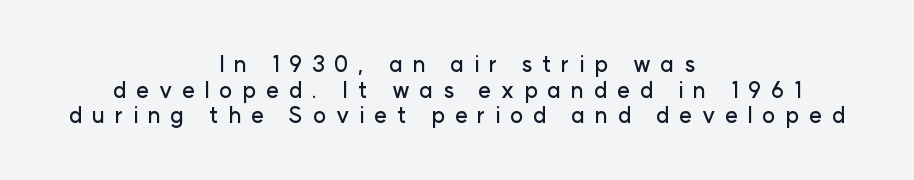
The image shows 22 px text type, upright; set centered, line spacing 1.17x, unusually wide letter spacing (+0.44 em), not underlined.
